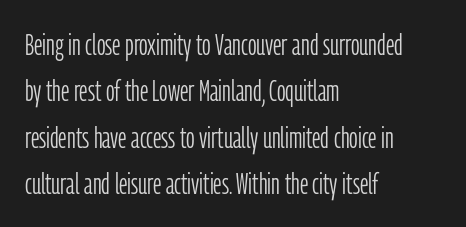
The image shows 30 px light, condensed sans-serif type, upright; set left-aligned, normal line spacing (1.55x), normal letter spacing, not underlined; low stroke contrast and a medium x-height.
